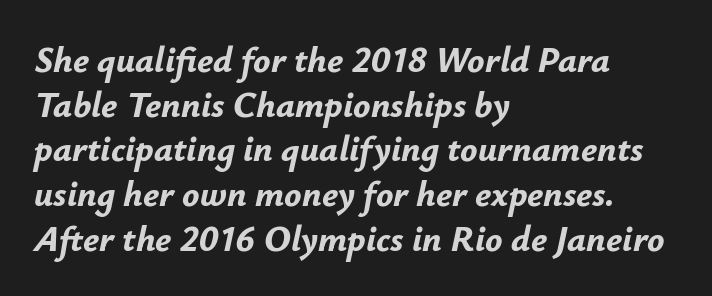
Is the type slanted? Yes — the strokes lean at a clear angle. Any mark beneath the type? The region is blank. Looks like regular typesetting: each glyph gets only the width it needs. This sample is left-justified, so line endings fall wherever the words run out. Heavy-handed strokes throughout: this text is bold. The tracking reads as untouched default to a designer's eye.
